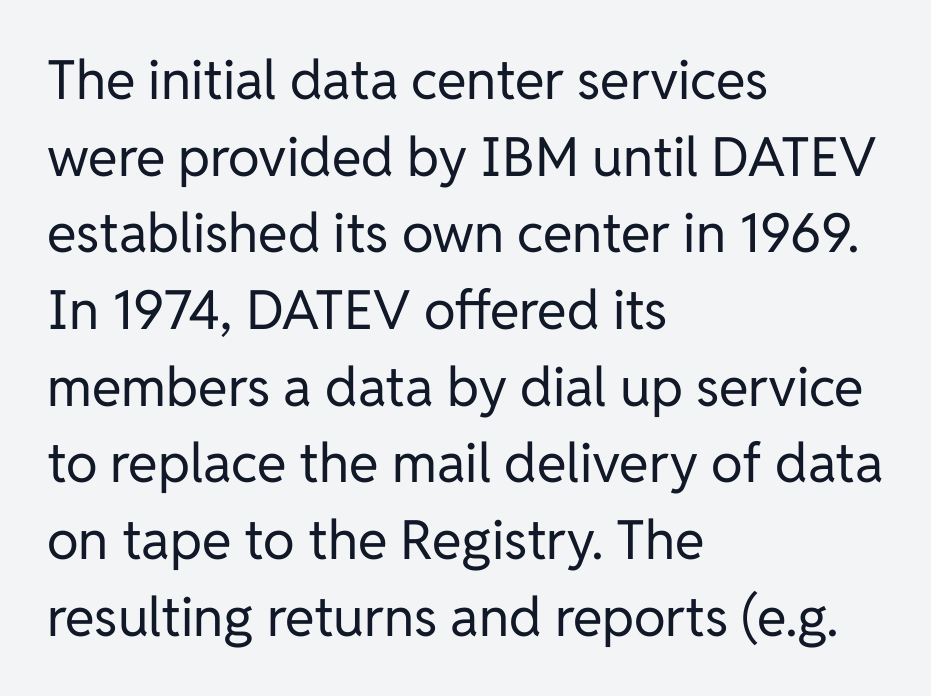
{"serif": "no", "italic": "no", "bold": "no", "weight": "regular", "width": "normal", "stroke_contrast": "low", "x_height": "medium", "monospaced": "no", "underline": "no", "align": "left", "line_spacing": "normal", "line_spacing_ratio": 1.42, "letter_spacing": "normal", "letter_spacing_em": 0.0, "glyph_px": 54}
